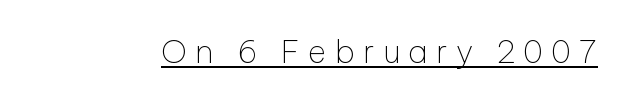
Is this a heavy cut? Hardly; it is regular or lighter. Note the varied advance widths — an 'i' is clearly narrower than an 'm'. To sum up the face: it is a sans, with no serifs. Italic: no, the glyphs are upright roman. This sample uses expanded letter spacing, leaving extra air between glyphs. The typesetter has applied underlining to the passage shown.
